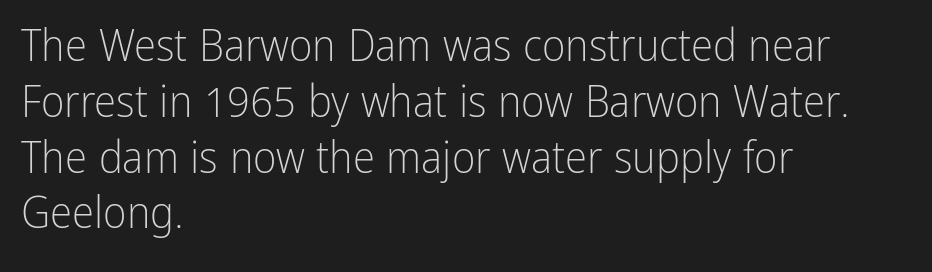
The paragraph shown leans on its left margin. No feet cap the strokes, marking this as sans-serif type. Beneath every word, the page is bare. Observe the ordinary spacing: letters are neighbours, not strangers. This is roman type, the default non-slanted kind.
